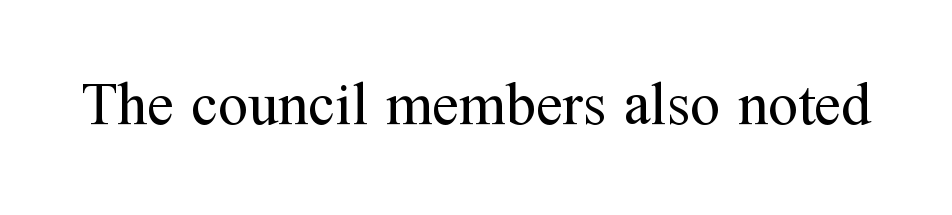
Q: Is the text bold? A: No.
Q: Is the text italic (slanted)? A: No, it is upright.
Q: Is the typeface a serif or a sans-serif typeface? A: Serif.
Q: Is the text underlined? A: No.
Q: Is the spacing between letters normal or unusually wide? A: Normal.
Q: Width (condensed, normal, or wide)? A: Normal.
Q: Stroke contrast? A: Medium.
Q: x-height? A: Medium.
Q: Monospaced? A: No.
